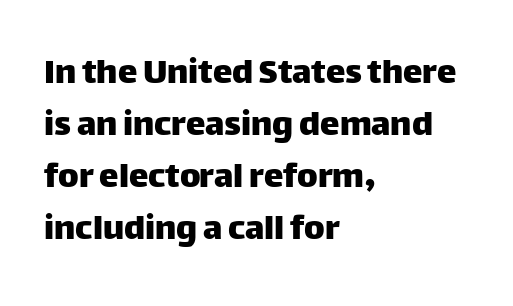
Line spacing here is normal. The gap between lines stays unmarked. Letterform terminals end flat and unadorned throughout the passage. You could call the tracking neutral — neither tight nor loose. Is this a fixed-width face? No — the glyphs have proportional, varying widths.
